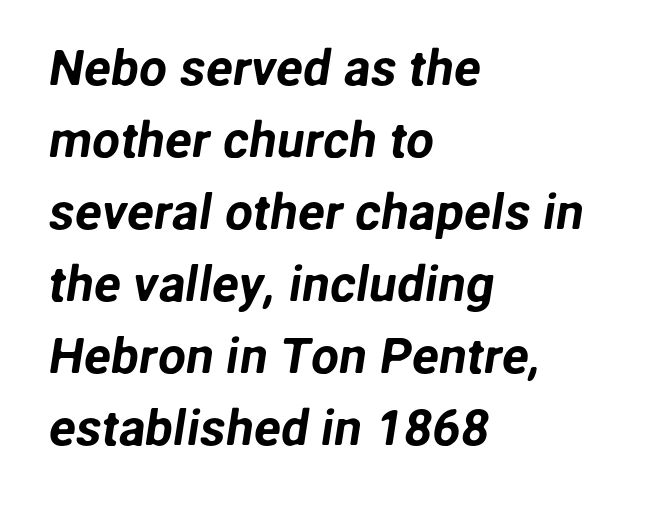
Does the copy run flush right? No — it runs flush left. Clear beneath every line of the passage. No extra tracking has been applied to these lines. Do the characters align in a grid? No, the font is proportional. Is there much room between lines? A standard amount, neither cramped nor airy.
